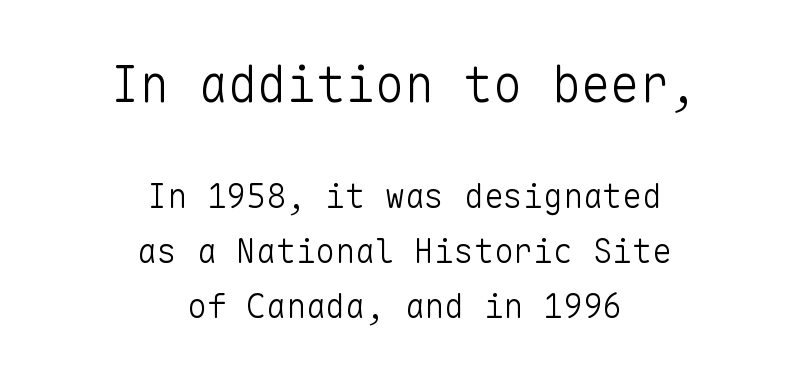
Q: Is the text bold? A: No.
Q: Is the text italic (slanted)? A: No, it is upright.
Q: Is the typeface a serif or a sans-serif typeface? A: Sans-serif.
Q: Is the text underlined? A: No.
Q: How is the paragraph aligned? A: Centered.
Q: Is the spacing between letters normal or unusually wide? A: Normal.
Q: Is the spacing between lines tight, normal or loose? A: Normal.
Q: Which block of text is set in a larger size, the first (top) or the second (bottom)? A: The first (top) one.
Q: Width (condensed, normal, or wide)? A: Normal.
Q: Stroke contrast? A: Low.
Q: x-height? A: Medium.
Q: Monospaced? A: Yes.
